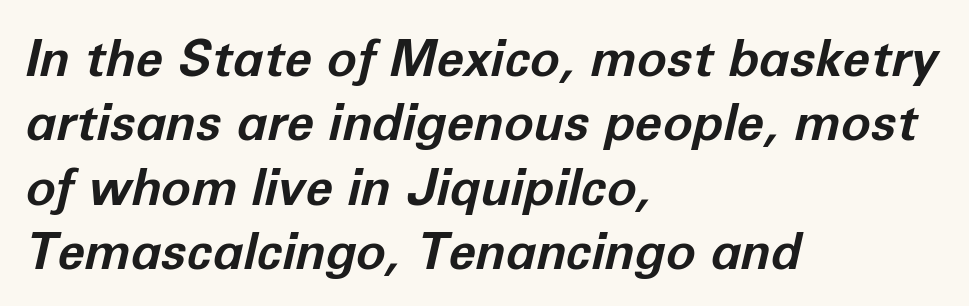
{"italic": "yes", "lean": "right", "slant_degrees": 12, "bold": "yes", "weight": "bold", "width": "normal", "stroke_contrast": "low", "x_height": "medium", "monospaced": "no", "underline": "no", "align": "left", "line_spacing": "normal", "line_spacing_ratio": 1.29, "letter_spacing": "normal", "letter_spacing_em": 0.0, "glyph_px": 50}
